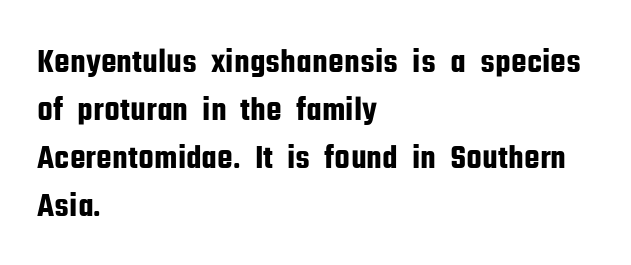
Q: Is the text italic (slanted)? A: No, it is upright.
Q: Is the typeface a serif or a sans-serif typeface? A: Sans-serif.
Q: Is the text underlined? A: No.
Q: How is the paragraph aligned? A: Left-aligned.
Q: Is the spacing between letters normal or unusually wide? A: Normal.
Q: Is the spacing between lines tight, normal or loose? A: Normal.
Q: Width (condensed, normal, or wide)? A: Condensed.
Q: Stroke contrast? A: Low.
Q: x-height? A: Medium.
Q: Monospaced? A: No.
